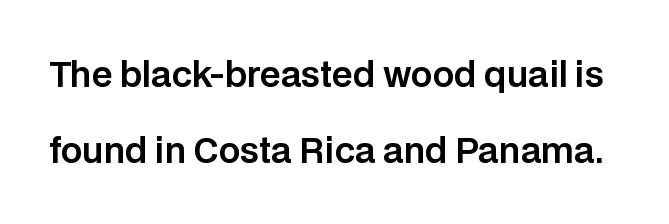
The passage shown stacks its lines with a broad gap. The passage shown has conventional tracking throughout. Each letter's strokes conclude bluntly, with no projecting serifs. A roman cut, with each character standing at attention. Varying glyph widths throughout — classic text-font behaviour.
